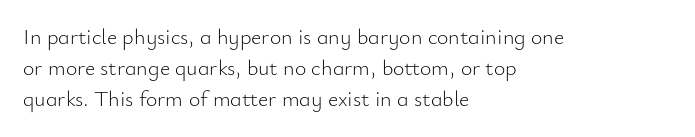
Q: Is the text bold? A: No.
Q: Is the text italic (slanted)? A: No, it is upright.
Q: Is the text underlined? A: No.
Q: How is the paragraph aligned? A: Left-aligned.
Q: Is the spacing between letters normal or unusually wide? A: Normal.
Q: Is the spacing between lines tight, normal or loose? A: Normal.
